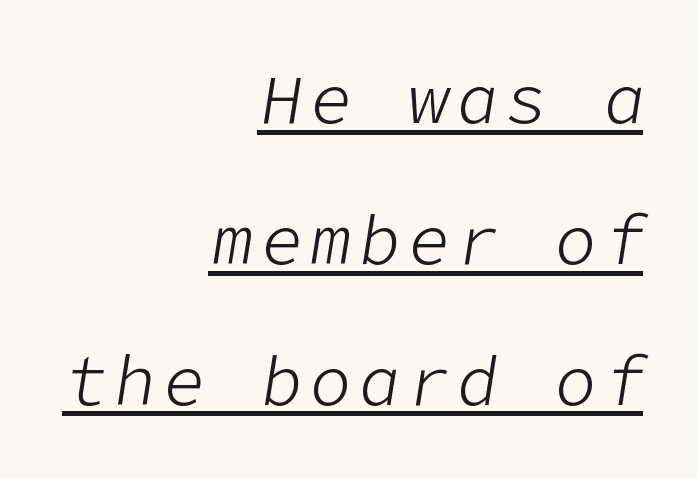
{"italic": "yes", "lean": "right", "slant_degrees": 9, "bold": "no", "weight": "light", "width": "normal", "stroke_contrast": "low", "x_height": "medium", "underline": "yes", "align": "right", "line_spacing": "loose", "line_spacing_ratio": 2.04, "glyph_px": 69}
